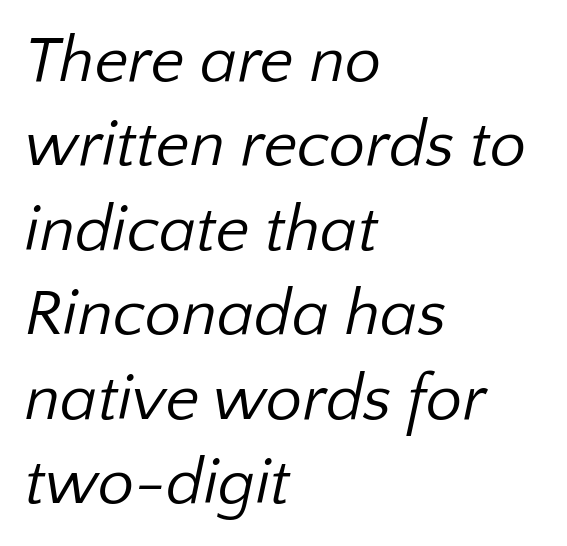
The image shows 65 px regular-weight sans-serif type; set left-aligned, normal line spacing (1.3x), normal letter spacing, not underlined; low stroke contrast and a medium x-height.
